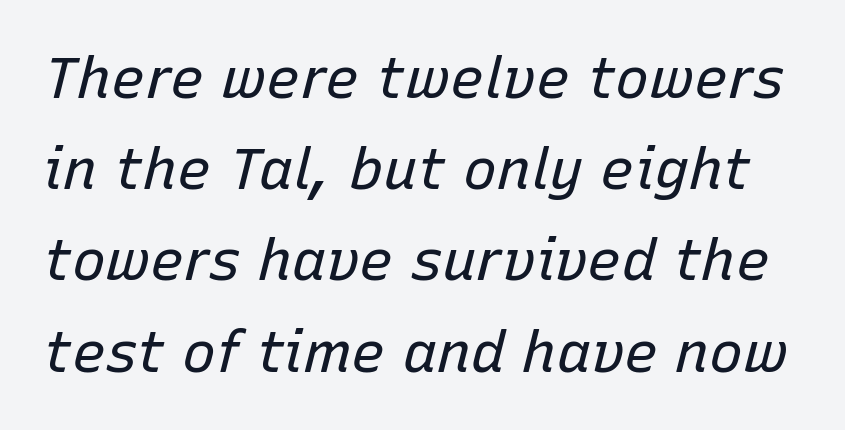
Q: Is the text bold? A: No.
Q: Is the text italic (slanted)? A: Yes, it leans right by about 15 degrees.
Q: Is the text underlined? A: No.
Q: Is the spacing between letters normal or unusually wide? A: Normal.
Q: Is the spacing between lines tight, normal or loose? A: Normal.
Q: Width (condensed, normal, or wide)? A: Normal.
Q: Stroke contrast? A: Low.
Q: x-height? A: Medium.
Q: Monospaced? A: No.
